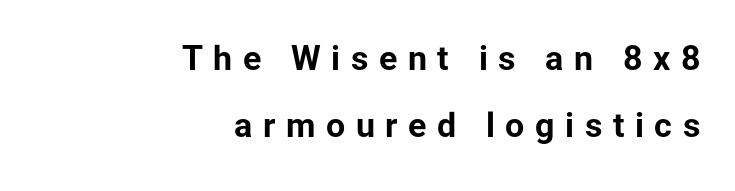
Letterform terminals end flat and unadorned throughout the passage. Is this a fixed-width face? No — the glyphs have proportional, varying widths. Ascenders rise straight up at ninety degrees. Glance below the letters and you will spot only blank space. Typesetter's note: full bold, strokes at maximum text heaviness.
